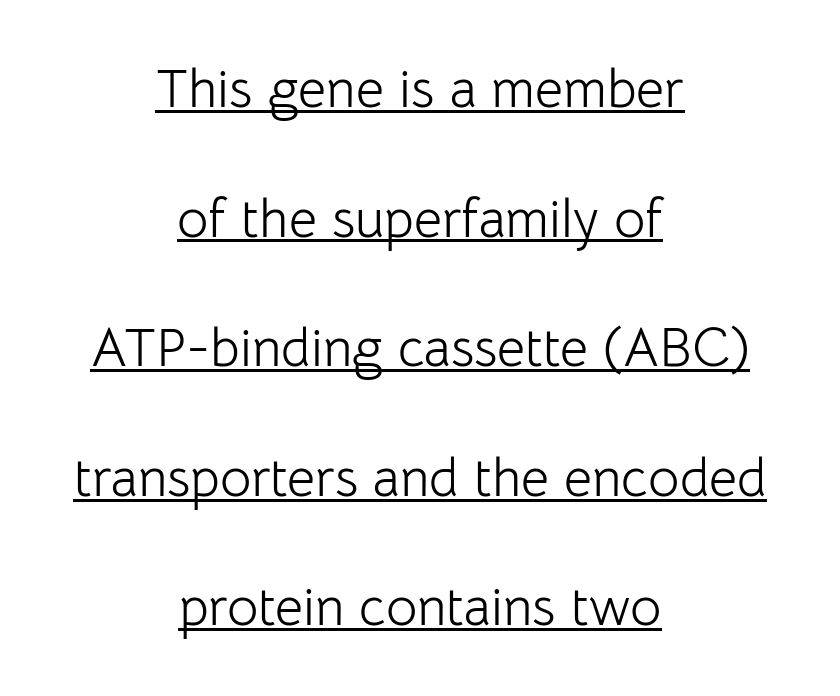
The image shows 54 px light sans-serif type, upright; set centered, loose line spacing (2.4x), normal letter spacing, underlined; low stroke contrast and a medium x-height.
